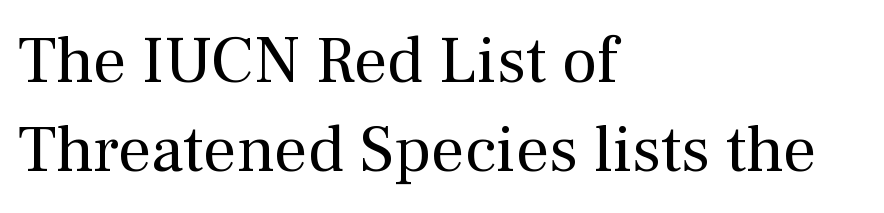
The image shows 66 px regular-weight serif type, upright; set left-aligned, normal line spacing (1.35x), normal letter spacing, not underlined; medium stroke contrast and a medium x-height.
